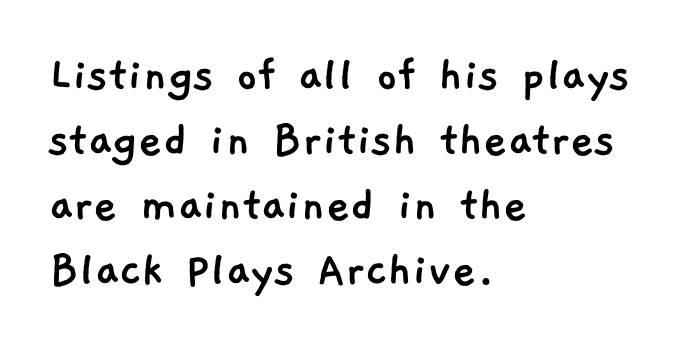
The image shows 52 px sans-serif type; set left-aligned, normal line spacing (1.25x), normal letter spacing, not underlined; low stroke contrast and a medium x-height.
